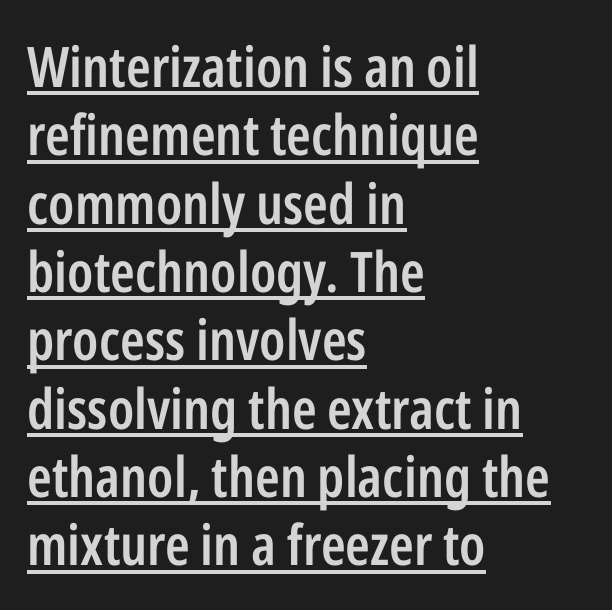
The image shows 56 px semibold, condensed sans-serif type, upright; set left-aligned, line spacing 1.22x, normal letter spacing, underlined; low stroke contrast and a medium x-height.
